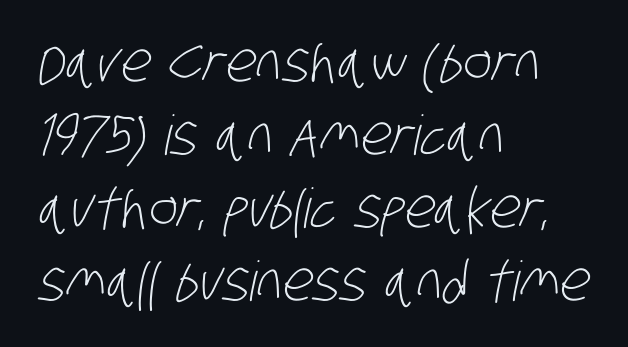
In terms of letterform style, serifs are entirely absent. Descender tails drop into unmarked territory. The paragraph shown leans on its left margin. You could not count columns in this text — the font is proportionally spaced.
